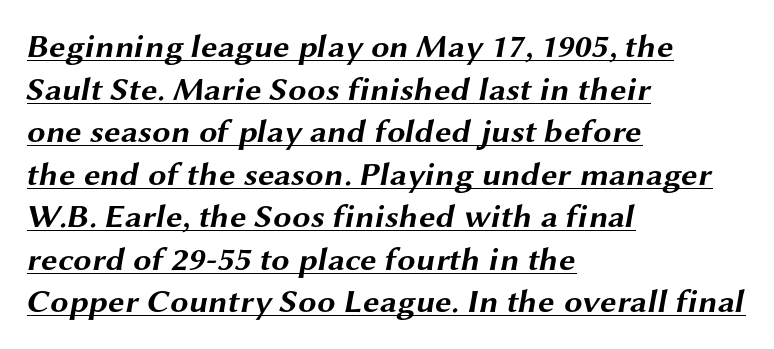
Q: Is the text bold? A: Yes.
Q: Is the typeface a serif or a sans-serif typeface? A: Sans-serif.
Q: Is the text underlined? A: Yes.
Q: How is the paragraph aligned? A: Left-aligned.
Q: Is the spacing between letters normal or unusually wide? A: Normal.
Q: Is the spacing between lines tight, normal or loose? A: Normal.
Q: Width (condensed, normal, or wide)? A: Wide.
Q: Stroke contrast? A: Medium.
Q: x-height? A: Medium.
Q: Monospaced? A: No.
